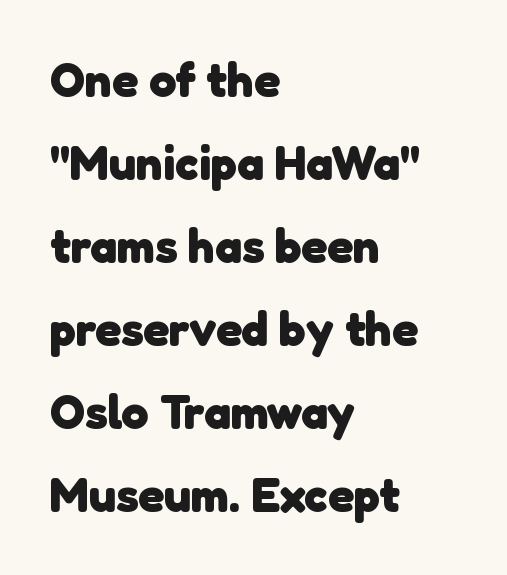
Any mark beneath the type? The region is blank. The rendering uses a bold face; every stroke is thick and dark. Proportional: the letters do not fall into vertical columns. Caption: standard tracking, unaltered. To sum up the face: it is a sans, with no serifs. Where is the straight margin? On the left.
